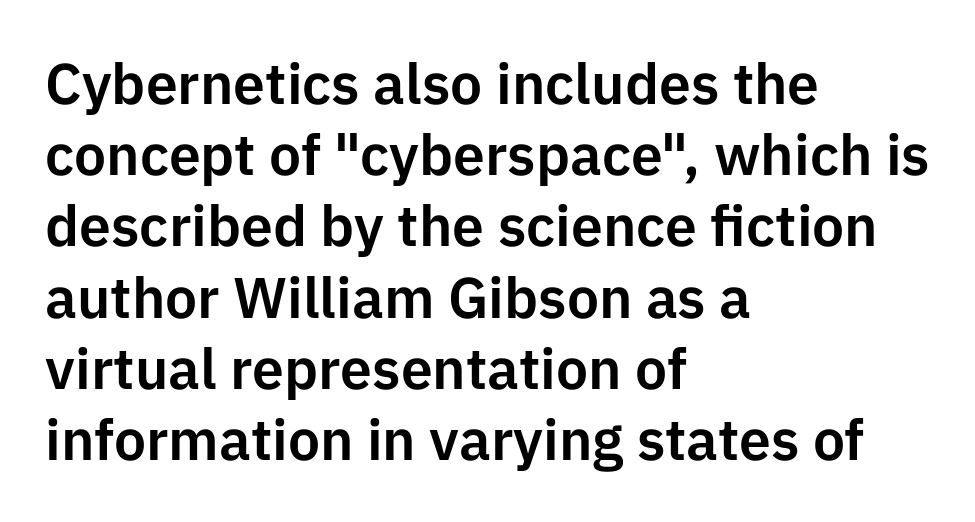
Q: Is the text italic (slanted)? A: No, it is upright.
Q: Is the typeface a serif or a sans-serif typeface? A: Sans-serif.
Q: Is the text underlined? A: No.
Q: How is the paragraph aligned? A: Left-aligned.
Q: Is the spacing between letters normal or unusually wide? A: Normal.
Q: Is the spacing between lines tight, normal or loose? A: Normal.
Q: Width (condensed, normal, or wide)? A: Normal.
Q: Stroke contrast? A: Low.
Q: x-height? A: Medium.
Q: Monospaced? A: No.
